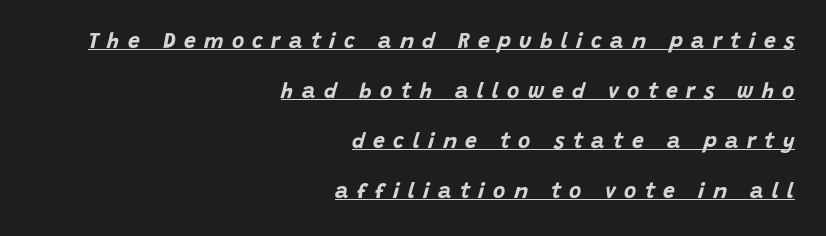
{"italic": "yes", "lean": "right", "slant_degrees": 15, "bold": "yes", "underline": "yes", "align": "right", "line_spacing": "loose", "line_spacing_ratio": 2.38, "letter_spacing": "wide", "letter_spacing_em": 0.4, "glyph_px": 21}
